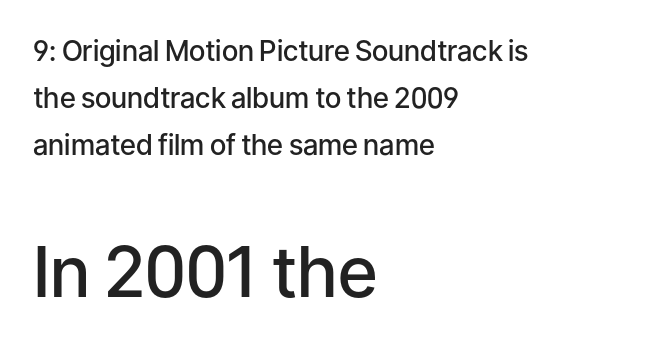
The image shows 70 px semibold sans-serif type, upright; set left-aligned, normal line spacing (1.67x), normal letter spacing, not underlined; the second (bottom) block is 2.5x larger; low stroke contrast and a medium x-height.
